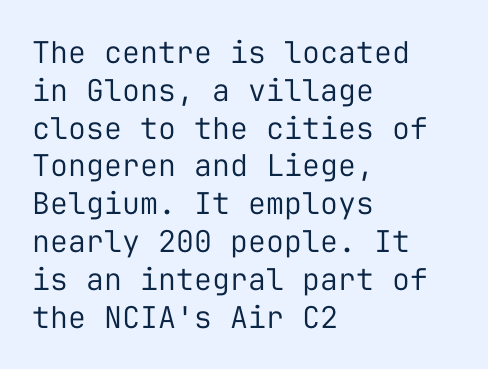
One glance says typical: line gaps are just what's usual. Every stem runs plumb, perpendicular to the baseline. Glyph-to-glyph distance matches everyday printed text. The rendering anchors every line to the left-hand side.
